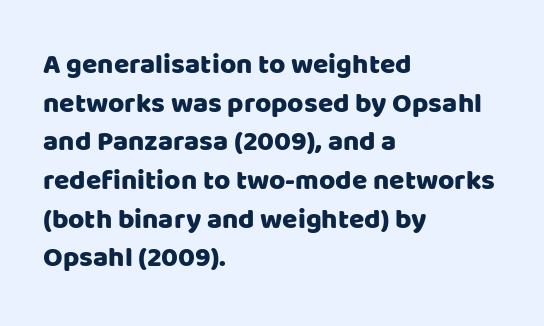
{"serif": "no", "italic": "no", "width": "normal", "stroke_contrast": "low", "x_height": "large", "monospaced": "no", "underline": "no", "align": "left", "line_spacing": "normal", "line_spacing_ratio": 1.38, "letter_spacing": "normal", "letter_spacing_em": 0.0, "glyph_px": 28}
